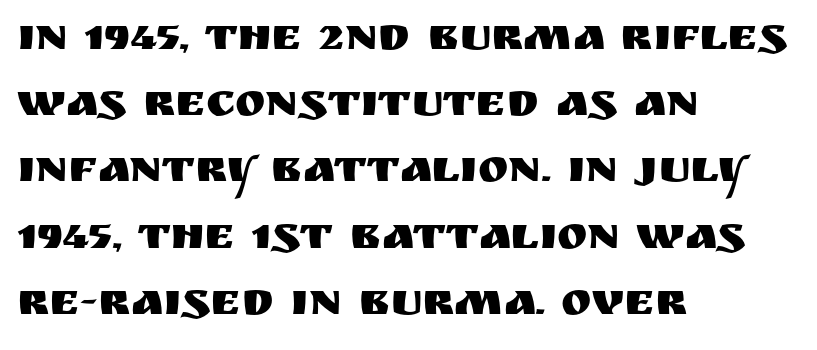
Q: Is the text italic (slanted)? A: No, it is upright.
Q: Is the typeface a serif or a sans-serif typeface? A: Sans-serif.
Q: Is the text underlined? A: No.
Q: How is the paragraph aligned? A: Left-aligned.
Q: Is the spacing between letters normal or unusually wide? A: Normal.
Q: Is the spacing between lines tight, normal or loose? A: Normal.
Q: Width (condensed, normal, or wide)? A: Normal.
Q: Stroke contrast? A: Medium.
Q: x-height? A: Large.
Q: Monospaced? A: No.
